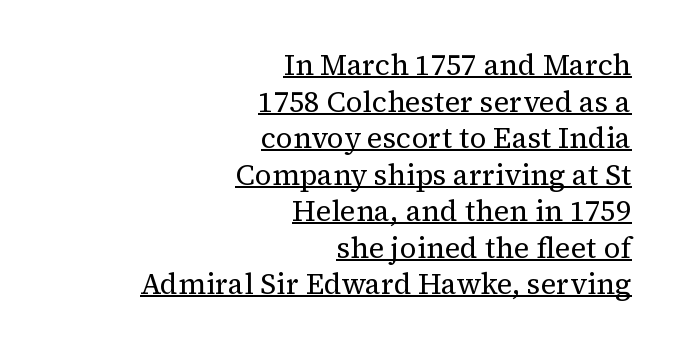
Q: Is the text bold? A: No.
Q: Is the text italic (slanted)? A: No, it is upright.
Q: Is the typeface a serif or a sans-serif typeface? A: Serif.
Q: Is the text underlined? A: Yes.
Q: How is the paragraph aligned? A: Right-aligned.
Q: Is the spacing between letters normal or unusually wide? A: Normal.
Q: Is the spacing between lines tight, normal or loose? A: Normal.
Q: Width (condensed, normal, or wide)? A: Normal.
Q: Stroke contrast? A: Medium.
Q: x-height? A: Medium.
Q: Monospaced? A: No.
